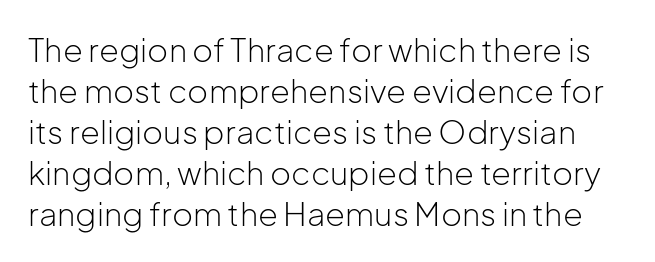
The space beneath each line is pristine and unruled. This sample keeps an unexceptional amount of space between lines. A typesetter would call this proportional, since set widths differ per character. To sum up the face: it is a sans, with no serifs. Caption: face not bold, strokes unweighted. Italic: no, the glyphs are upright roman.
